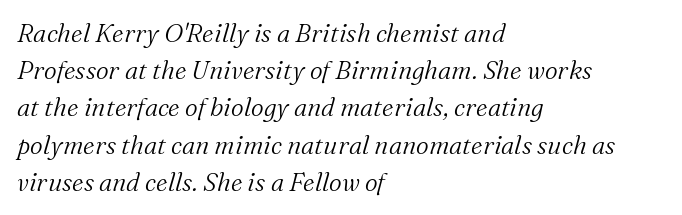
{"italic": "yes", "lean": "right", "slant_degrees": 16, "bold": "no", "underline": "no", "align": "left", "line_spacing": "normal", "line_spacing_ratio": 1.49, "letter_spacing": "normal", "letter_spacing_em": 0.0, "glyph_px": 25}
